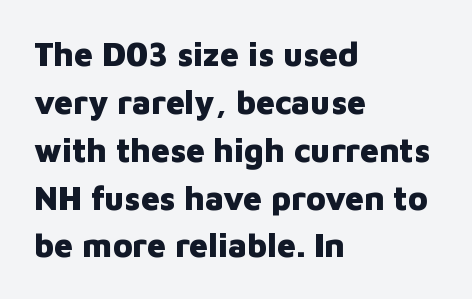
The image shows 33 px heavy sans-serif type, upright; set left-aligned, normal line spacing (1.45x), normal letter spacing, not underlined; low stroke contrast and a medium x-height.
